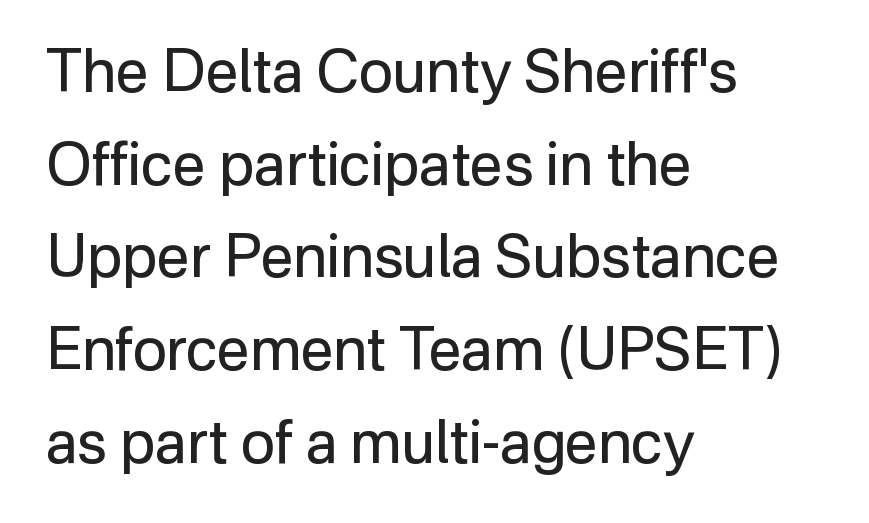
Rule under the text: the space is simply empty. The letterforms sit shoulder to shoulder at normal distance. Do the characters align in a grid? No, the font is proportional. Unlike a traditional serif, this face leaves its strokes unadorned.
